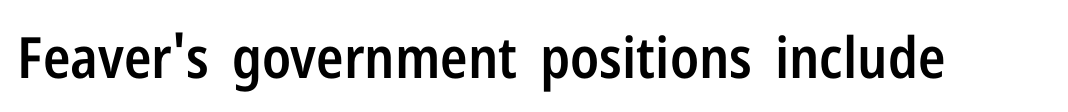
The image shows 57 px semibold, condensed sans-serif type, upright; set normal letter spacing, not underlined; low stroke contrast and a medium x-height.
